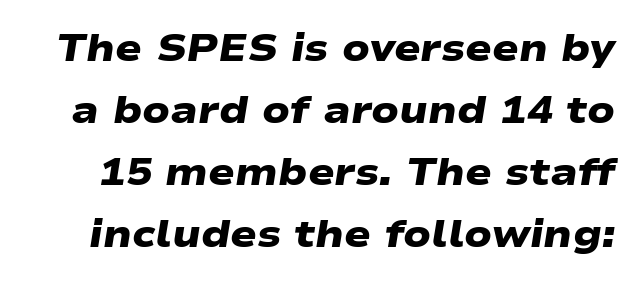
{"serif": "no", "bold": "yes", "weight": "heavy", "width": "wide", "stroke_contrast": "low", "x_height": "medium", "monospaced": "no", "underline": "no", "line_spacing": "normal", "line_spacing_ratio": 1.59, "letter_spacing": "normal", "letter_spacing_em": 0.0, "glyph_px": 39}
